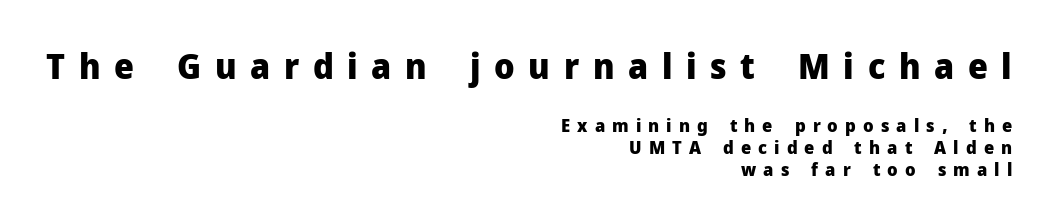
Q: Is the text bold? A: Yes.
Q: Is the text italic (slanted)? A: No, it is upright.
Q: Is the typeface a serif or a sans-serif typeface? A: Sans-serif.
Q: Is the text underlined? A: No.
Q: How is the paragraph aligned? A: Right-aligned.
Q: Is the spacing between letters normal or unusually wide? A: Unusually wide.
Q: Which block of text is set in a larger size, the first (top) or the second (bottom)? A: The first (top) one.
Q: Width (condensed, normal, or wide)? A: Normal.
Q: Stroke contrast? A: Low.
Q: x-height? A: Medium.
Q: Monospaced? A: No.
